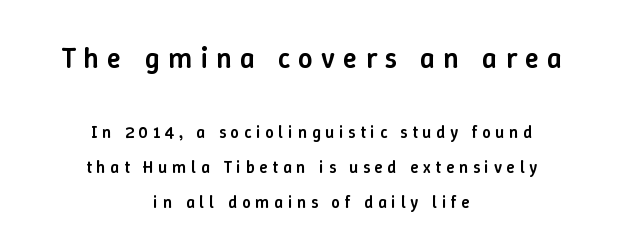
The image shows 29 px semibold type, upright; set centered, loose line spacing (2.04x), unusually wide letter spacing (+0.28 em), not underlined; the first (top) block is 1.71x larger; low stroke contrast and a medium x-height.
